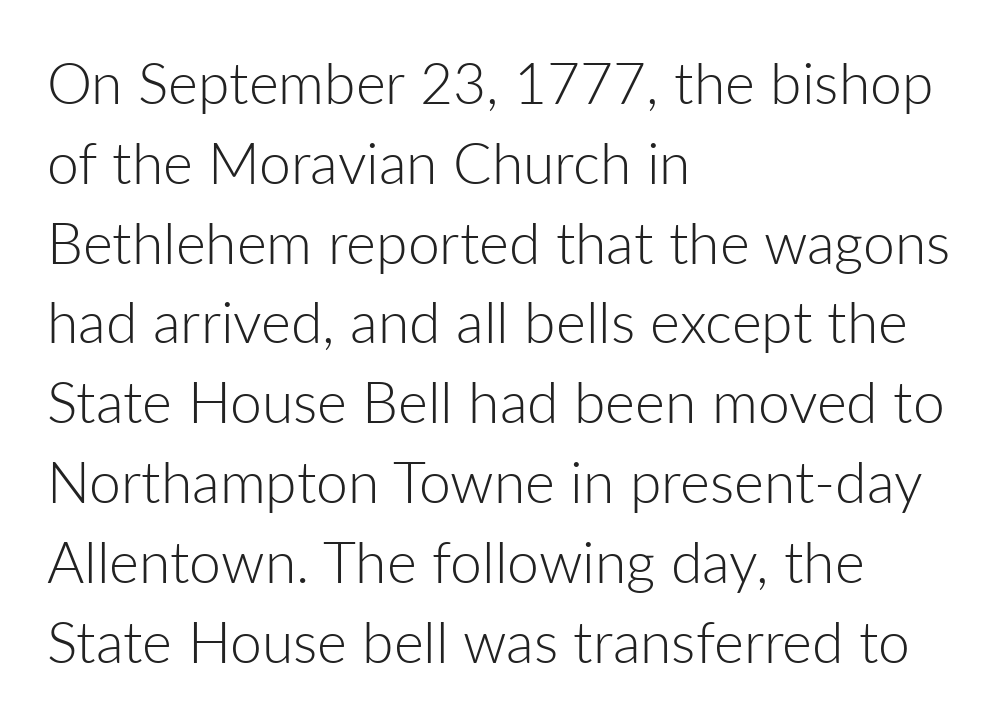
The image shows 57 px light sans-serif type, upright; set left-aligned, normal line spacing (1.4x), normal letter spacing, not underlined; low stroke contrast and a medium x-height.
